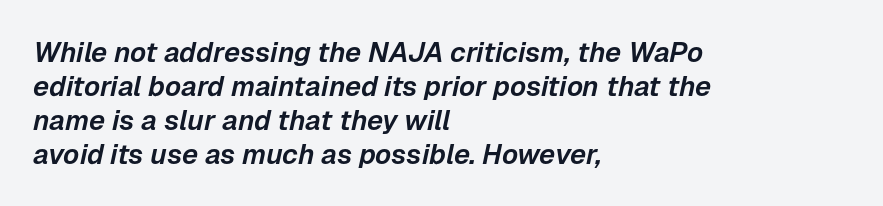
Q: Is the text italic (slanted)? A: Yes, it leans right by about 12 degrees.
Q: Is the text underlined? A: No.
Q: How is the paragraph aligned? A: Left-aligned.
Q: Is the spacing between letters normal or unusually wide? A: Normal.
Q: Width (condensed, normal, or wide)? A: Normal.
Q: Stroke contrast? A: Low.
Q: x-height? A: Medium.
Q: Monospaced? A: No.
